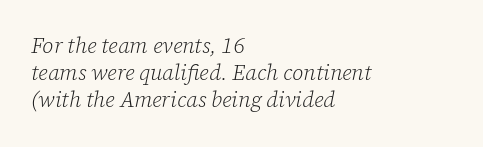
Q: Is the text bold? A: No.
Q: Is the text italic (slanted)? A: Yes, it leans right by about 12 degrees.
Q: Is the text underlined? A: No.
Q: How is the paragraph aligned? A: Left-aligned.
Q: Is the spacing between letters normal or unusually wide? A: Normal.
